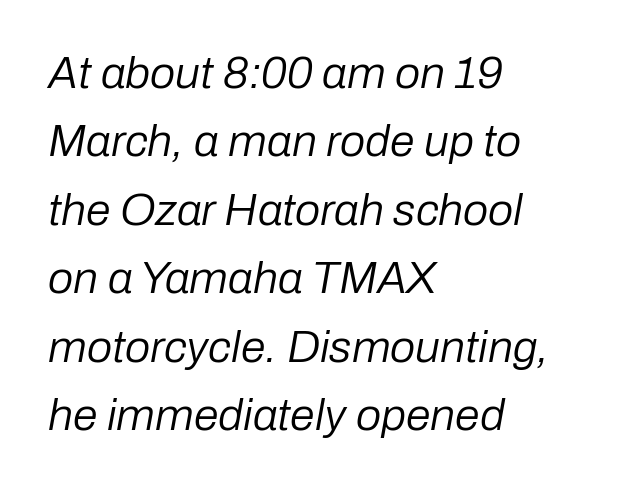
{"italic": "yes", "lean": "right", "slant_degrees": 10, "bold": "no", "weight": "regular", "width": "normal", "stroke_contrast": "low", "x_height": "medium", "monospaced": "no", "underline": "no", "align": "left", "line_spacing": "normal", "line_spacing_ratio": 1.52, "letter_spacing": "normal", "letter_spacing_em": 0.0, "glyph_px": 45}
